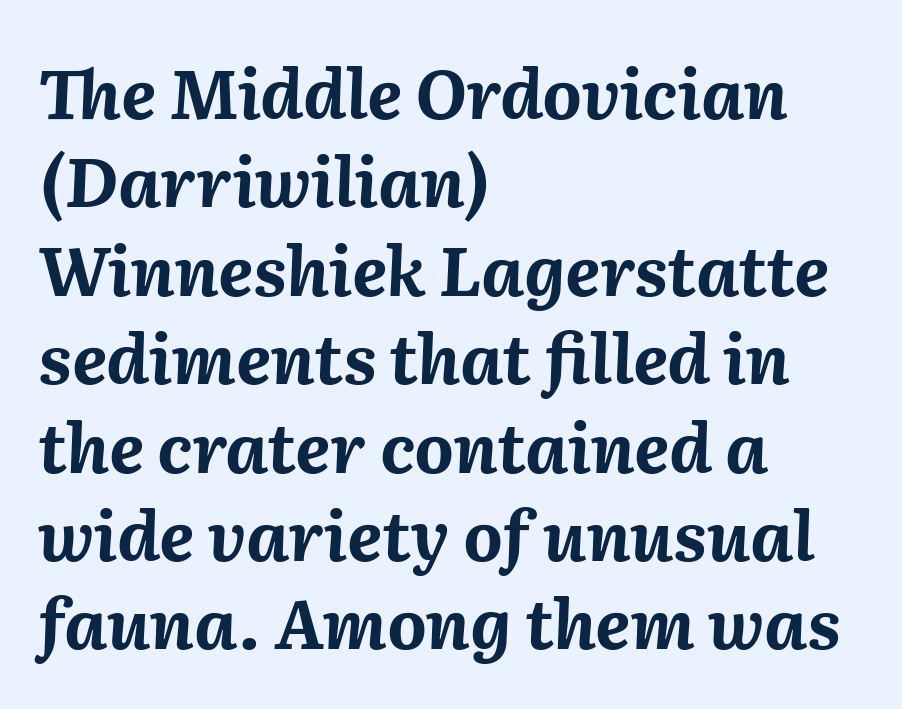
Q: Is the text bold? A: Yes.
Q: Is the text italic (slanted)? A: Yes, it leans right by about 2 degrees.
Q: Is the text underlined? A: No.
Q: How is the paragraph aligned? A: Left-aligned.
Q: Is the spacing between letters normal or unusually wide? A: Normal.
Q: Is the spacing between lines tight, normal or loose? A: Normal.
Q: Width (condensed, normal, or wide)? A: Normal.
Q: Stroke contrast? A: Medium.
Q: x-height? A: Medium.
Q: Monospaced? A: No.
